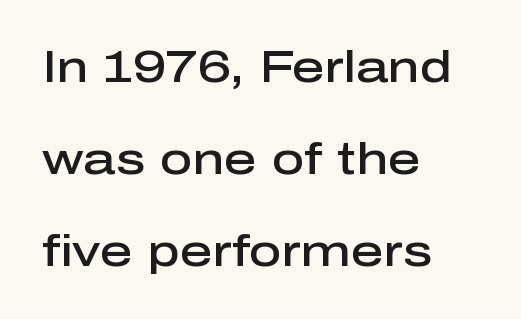
Q: Is the text bold? A: Semi-bold.
Q: Is the text italic (slanted)? A: No, it is upright.
Q: Is the typeface a serif or a sans-serif typeface? A: Sans-serif.
Q: Is the text underlined? A: No.
Q: How is the paragraph aligned? A: Left-aligned.
Q: Is the spacing between letters normal or unusually wide? A: Normal.
Q: Is the spacing between lines tight, normal or loose? A: Loose.
Q: Width (condensed, normal, or wide)? A: Normal.
Q: Stroke contrast? A: Low.
Q: x-height? A: Medium.
Q: Monospaced? A: No.
